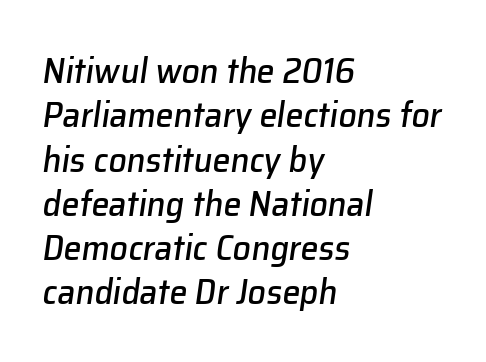
The image shows 36 px text type, italic (leaning right); set left-aligned, line spacing 1.23x, normal letter spacing, not underlined; low stroke contrast and a medium x-height.
